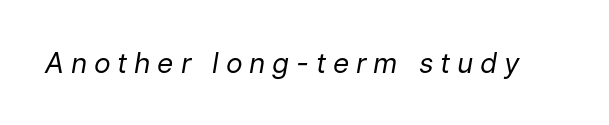
The image shows 28 px regular-weight type, italic (leaning right); set unusually wide letter spacing (+0.24 em), not underlined; low stroke contrast and a medium x-height.
